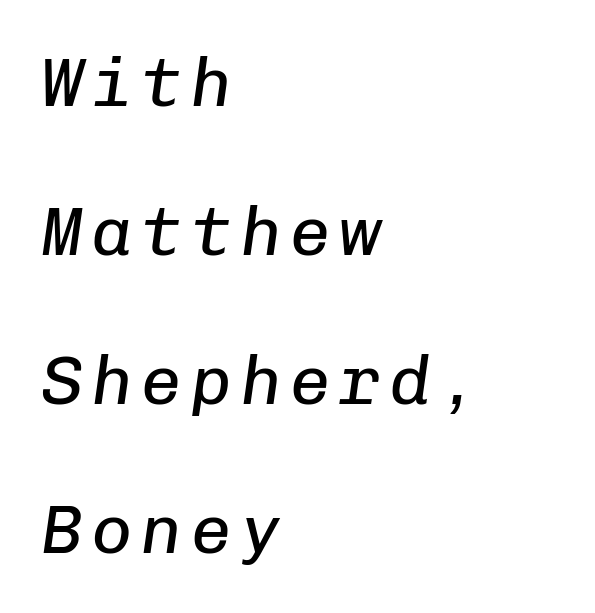
Each stroke keeps to a modest, everyday thickness or less. Notice the wide empty band between every row — that's loose leading. A student would call this left alignment; a typographer would say flush left, rag right. Letters rest on an invisible, unmarked baseline.
